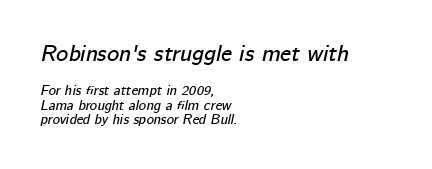
The image shows 23 px text type, italic (leaning right); set left-aligned, tight line spacing (1.03x), normal letter spacing, not underlined; the first (top) block is 1.64x larger.
